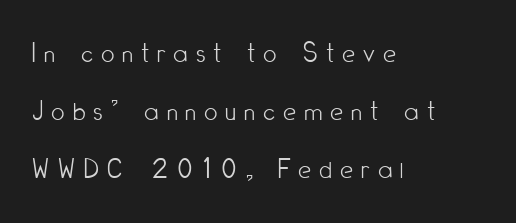
Quick note: underline off. The rag falls on the right side of this text block. Compared with typical body copy, the letter spacing here is much looser. Is there much room between lines? Yes — plenty of vertical air separates them.
